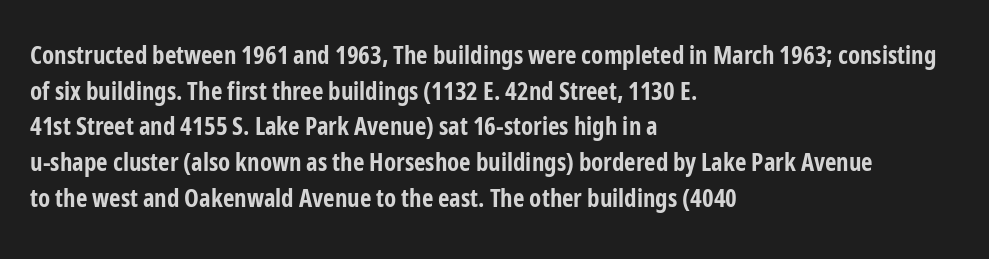
Q: Is the text bold? A: Yes.
Q: Is the text italic (slanted)? A: No, it is upright.
Q: Is the text underlined? A: No.
Q: How is the paragraph aligned? A: Left-aligned.
Q: Is the spacing between letters normal or unusually wide? A: Normal.
Q: Is the spacing between lines tight, normal or loose? A: Normal.
